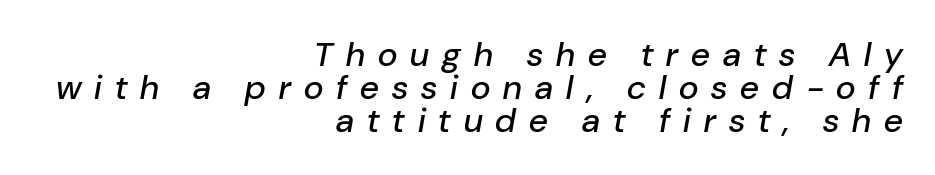
The image shows 34 px text type, italic (leaning right); set right-aligned, tight line spacing (0.97x), unusually wide letter spacing (+0.39 em), not underlined; low stroke contrast and a medium x-height.
